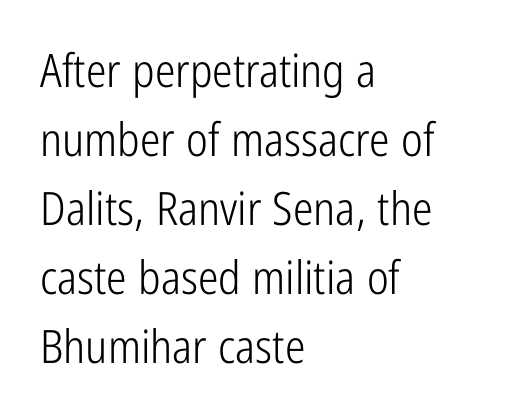
The image shows 46 px light, condensed sans-serif type, upright; set left-aligned, normal line spacing (1.5x), normal letter spacing, not underlined; low stroke contrast and a medium x-height.
